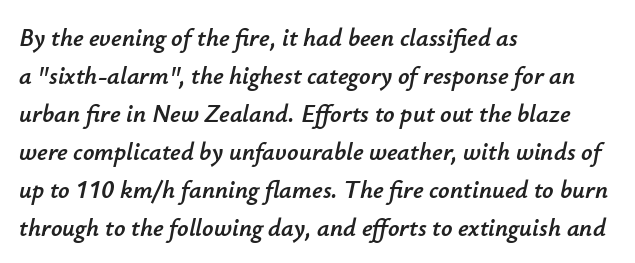
This block has exactly the height ordinary leading produces. Does extra space separate the letters? No, they use regular spacing. All the whitespace from short lines collects on the right. When letters slant like this, we call the style italic. This rendering features lettering with no underline.
